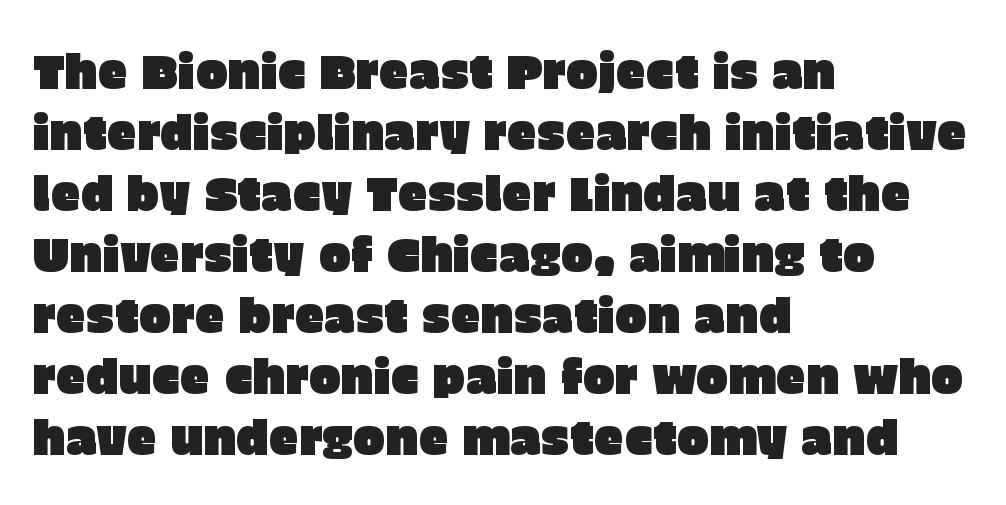
Q: Is the text italic (slanted)? A: No, it is upright.
Q: Is the typeface a serif or a sans-serif typeface? A: Sans-serif.
Q: Is the text underlined? A: No.
Q: How is the paragraph aligned? A: Left-aligned.
Q: Is the spacing between letters normal or unusually wide? A: Normal.
Q: Is the spacing between lines tight, normal or loose? A: Normal.
Q: Width (condensed, normal, or wide)? A: Normal.
Q: Stroke contrast? A: Low.
Q: x-height? A: Large.
Q: Monospaced? A: No.
